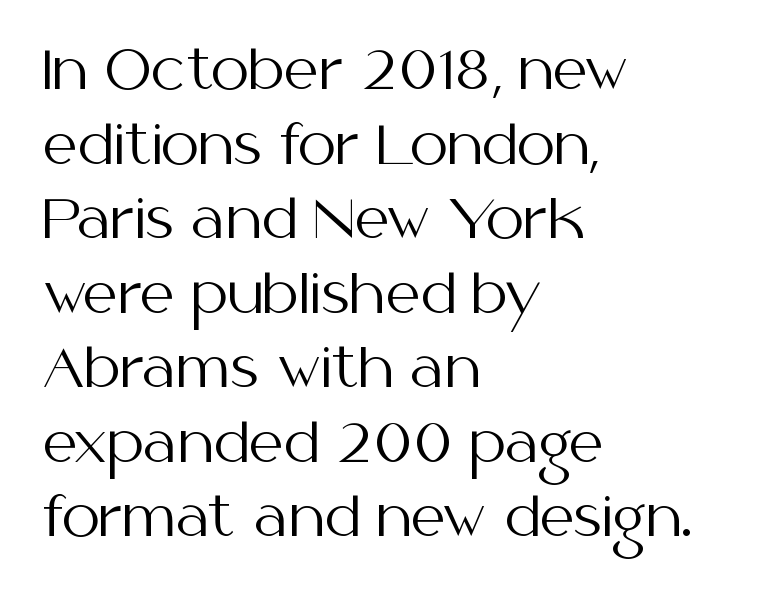
The letters advance in unequal steps, a hallmark of proportional type. Words appear dense and cohesive because spacing is normal. The passage shown stacks its lines at a standard gap. The rendering anchors every line to the left-hand side. Ordinary non-slanted type is in use.
